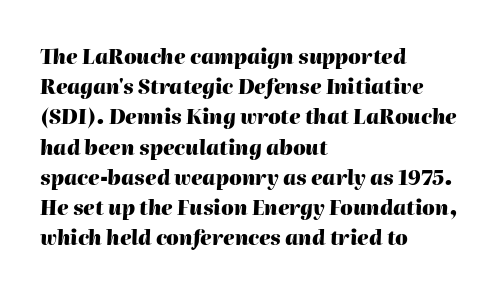
Bold? Absolutely — the strokes are thick and heavy. Plain, unruled lines of type. Compared with typical paragraphs, the rows here are spaced about the same. The rag falls on the right side of this text block. Characters follow at the spacing the type designer built in. Tall strokes in this sample are angled rather than plumb.
